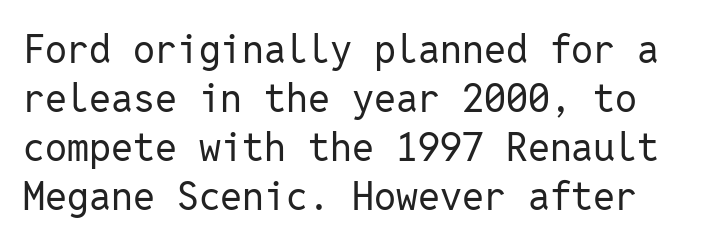
{"serif": "no", "italic": "no", "bold": "no", "weight": "regular", "width": "normal", "stroke_contrast": "low", "x_height": "medium", "monospaced": "yes", "underline": "no", "line_spacing": "normal", "line_spacing_ratio": 1.26, "letter_spacing": "normal", "letter_spacing_em": 0.0, "glyph_px": 39}
